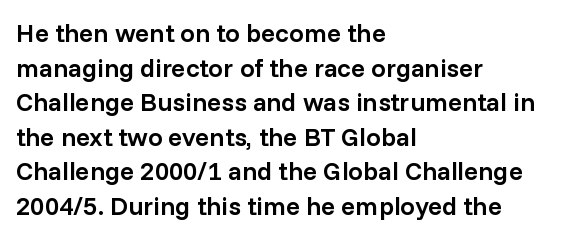
Q: Is the text bold? A: Semi-bold.
Q: Is the text italic (slanted)? A: No, it is upright.
Q: Is the text underlined? A: No.
Q: How is the paragraph aligned? A: Left-aligned.
Q: Is the spacing between letters normal or unusually wide? A: Normal.
Q: Is the spacing between lines tight, normal or loose? A: Normal.
